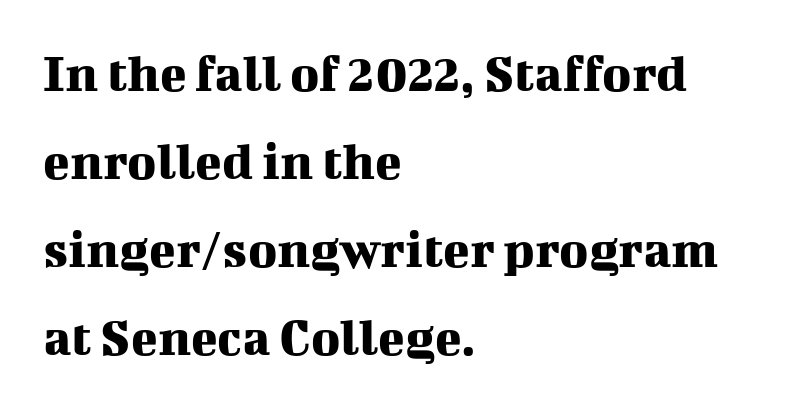
Leading: standard. A roman cut, with each character standing at attention. Each letter keeps its own natural width here, so spacing adapts to shape. Notice how the passage keeps a crisp vertical edge on the left only. Observe the serifs anchoring each vertical stroke in this sample. The space directly below the letters is spotless.
